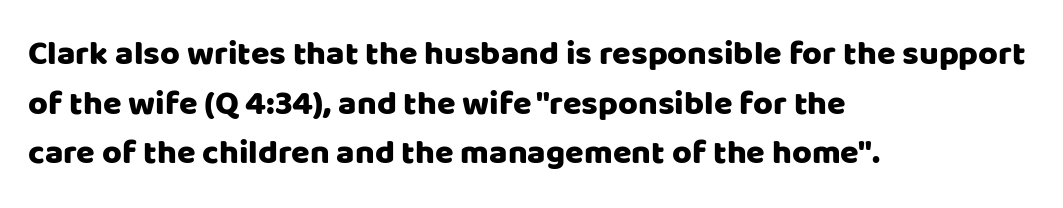
The image shows 34 px sans-serif type, upright; set left-aligned, normal line spacing (1.46x), normal letter spacing, not underlined; low stroke contrast and a large x-height.
